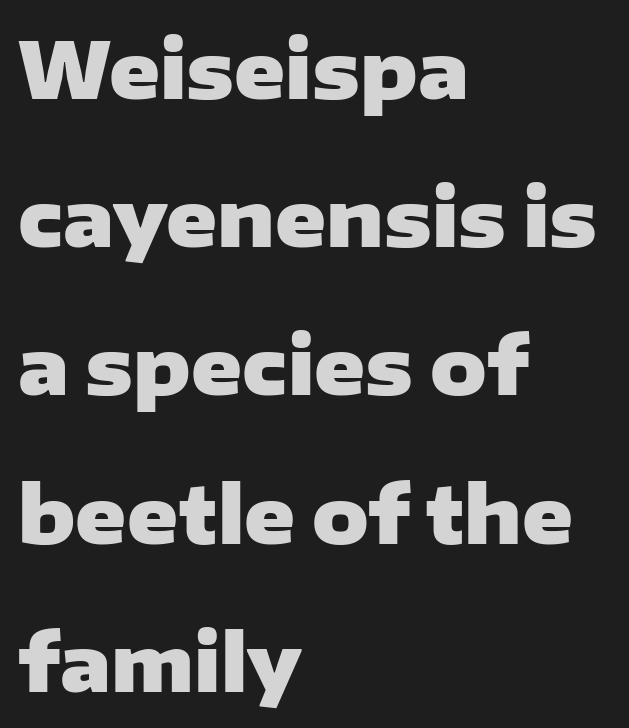
Is there any slant? The stems are plumb. Unmarked baselines from the first word to the last. Horizontal bands of white between lines are thick stripes. Note the varied advance widths — an 'i' is clearly narrower than an 'm'.
